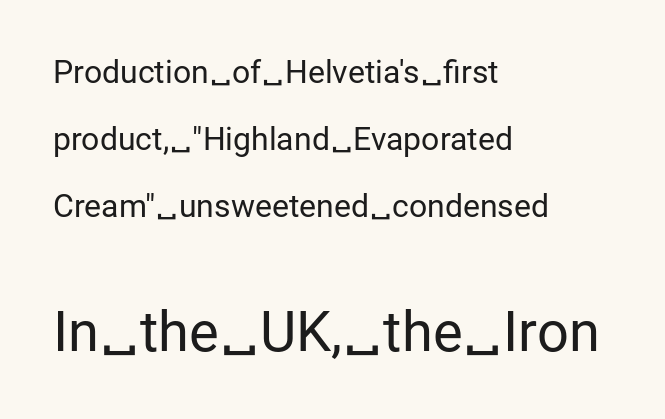
The image shows 56 px regular-weight sans-serif type, upright; set left-aligned, loose line spacing (2.1x), normal letter spacing, not underlined; the second (bottom) block is 1.75x larger; low stroke contrast and a medium x-height.
